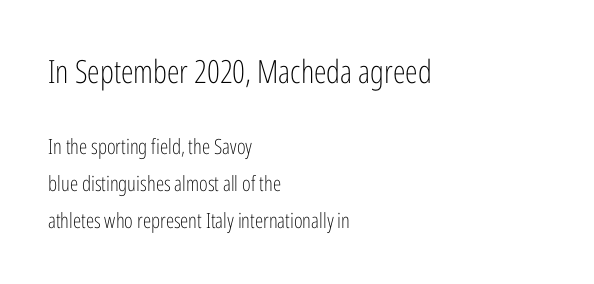
{"serif": "no", "italic": "no", "bold": "no", "weight": "light", "width": "condensed", "stroke_contrast": "low", "x_height": "medium", "monospaced": "no", "underline": "no", "align": "left", "line_spacing_ratio": 1.78, "letter_spacing": "normal", "letter_spacing_em": 0.0, "larger_block": "first", "size_ratio": 1.52, "glyph_px": 32}
